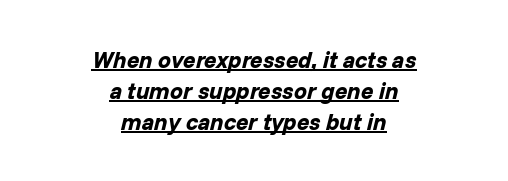
The image shows 23 px bold type, italic (leaning right); set centered, normal line spacing (1.34x), normal letter spacing, underlined.
